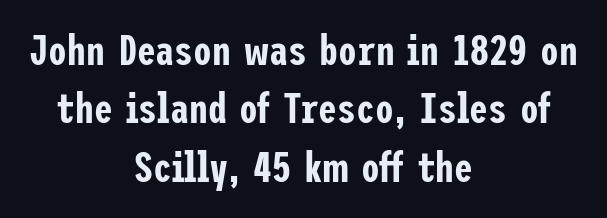
{"serif": "no", "italic": "no", "width": "condensed", "stroke_contrast": "low", "x_height": "medium", "underline": "no", "align": "center", "line_spacing": "normal", "line_spacing_ratio": 1.39, "letter_spacing": "normal", "letter_spacing_em": 0.0, "glyph_px": 42}
